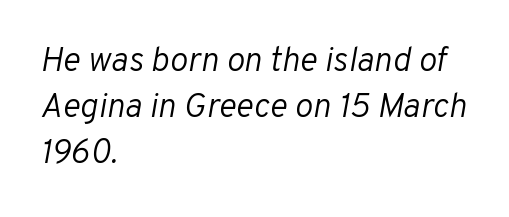
{"italic": "yes", "lean": "right", "slant_degrees": 10, "bold": "no", "weight": "light", "width": "normal", "stroke_contrast": "low", "x_height": "medium", "monospaced": "no", "underline": "no", "align": "left", "line_spacing": "normal", "line_spacing_ratio": 1.35, "letter_spacing": "normal", "letter_spacing_em": 0.0, "glyph_px": 34}
